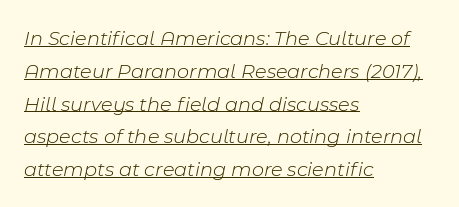
Q: Is the text bold? A: No.
Q: Is the text italic (slanted)? A: Yes, it leans right by about 11 degrees.
Q: Is the text underlined? A: Yes.
Q: How is the paragraph aligned? A: Left-aligned.
Q: Is the spacing between letters normal or unusually wide? A: Normal.
Q: Is the spacing between lines tight, normal or loose? A: Normal.
